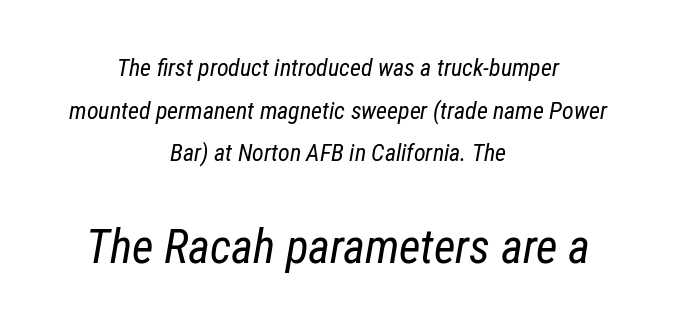
{"italic": "yes", "lean": "right", "slant_degrees": 12, "bold": "no", "weight": "regular", "width": "condensed", "stroke_contrast": "low", "x_height": "medium", "monospaced": "no", "underline": "no", "align": "center", "line_spacing_ratio": 1.78, "letter_spacing": "normal", "letter_spacing_em": 0.0, "larger_block": "second", "size_ratio": 1.96, "glyph_px": 47}
